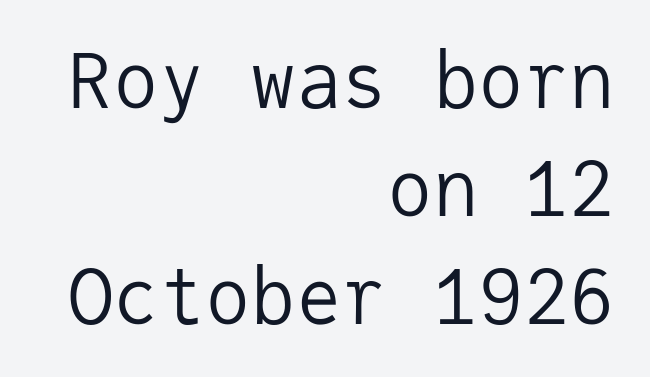
Compared with a flush-left layout, this one pins lines to the opposite, right side. Observe the ordinary spacing: letters are neighbours, not strangers. Here the designer chose a console-style face with uniform glyph widths. No extra ink here — the face is not bold.
